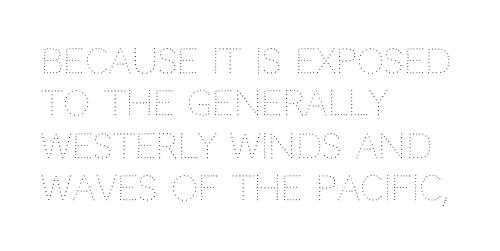
The passage shown is typed in a proportional face where columns would drift. Horizontal bands of white between lines are of average thickness. Casual observation: everything's shoved over to the left. Stem width sits at or under what a default text font uses. The face used here is rendered with its standard letterfit. Nobody drew a line under any word here.
